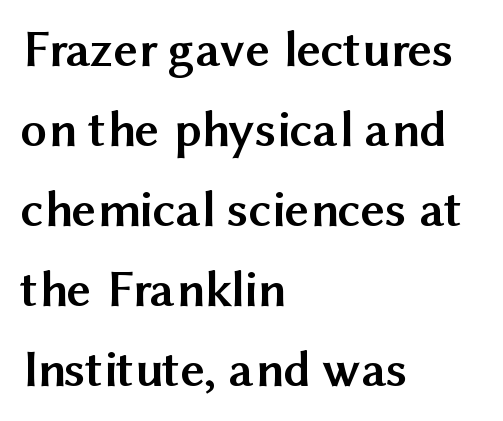
Q: Is the text bold? A: Yes.
Q: Is the text italic (slanted)? A: No, it is upright.
Q: Is the typeface a serif or a sans-serif typeface? A: Sans-serif.
Q: Is the text underlined? A: No.
Q: How is the paragraph aligned? A: Left-aligned.
Q: Is the spacing between letters normal or unusually wide? A: Normal.
Q: Is the spacing between lines tight, normal or loose? A: Normal.
Q: Width (condensed, normal, or wide)? A: Normal.
Q: Stroke contrast? A: Medium.
Q: x-height? A: Medium.
Q: Monospaced? A: No.
